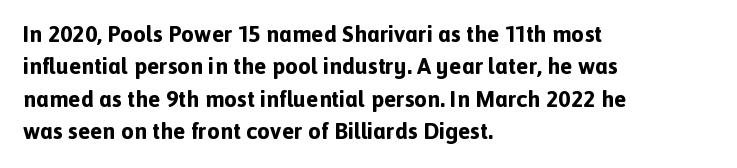
{"italic": "no", "bold": "yes", "underline": "no", "align": "left", "line_spacing": "normal", "line_spacing_ratio": 1.41, "letter_spacing": "normal", "letter_spacing_em": 0.0, "glyph_px": 23}
